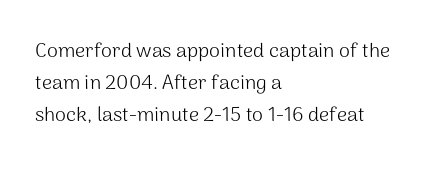
{"italic": "no", "bold": "no", "underline": "no", "align": "left", "line_spacing": "normal", "line_spacing_ratio": 1.61, "letter_spacing": "normal", "letter_spacing_em": 0.0, "glyph_px": 20}
